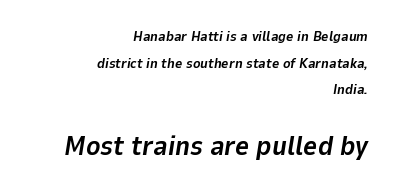
Q: Is the text bold? A: Yes.
Q: Is the text italic (slanted)? A: Yes, it leans right by about 9 degrees.
Q: Is the text underlined? A: No.
Q: How is the paragraph aligned? A: Right-aligned.
Q: Is the spacing between letters normal or unusually wide? A: Normal.
Q: Is the spacing between lines tight, normal or loose? A: Loose.
Q: Which block of text is set in a larger size, the first (top) or the second (bottom)? A: The second (bottom) one.
